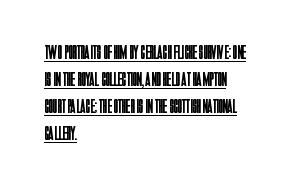
{"italic": "no", "bold": "no", "underline": "yes", "align": "left", "line_spacing": "normal", "line_spacing_ratio": 1.35, "letter_spacing": "normal", "letter_spacing_em": 0.0, "glyph_px": 20}
